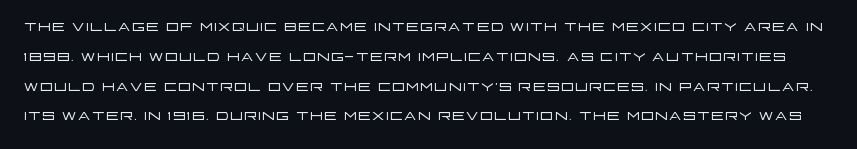
Q: Is the text bold? A: No.
Q: Is the text italic (slanted)? A: No, it is upright.
Q: Is the text underlined? A: No.
Q: Is the spacing between letters normal or unusually wide? A: Normal.
Q: Is the spacing between lines tight, normal or loose? A: Normal.
